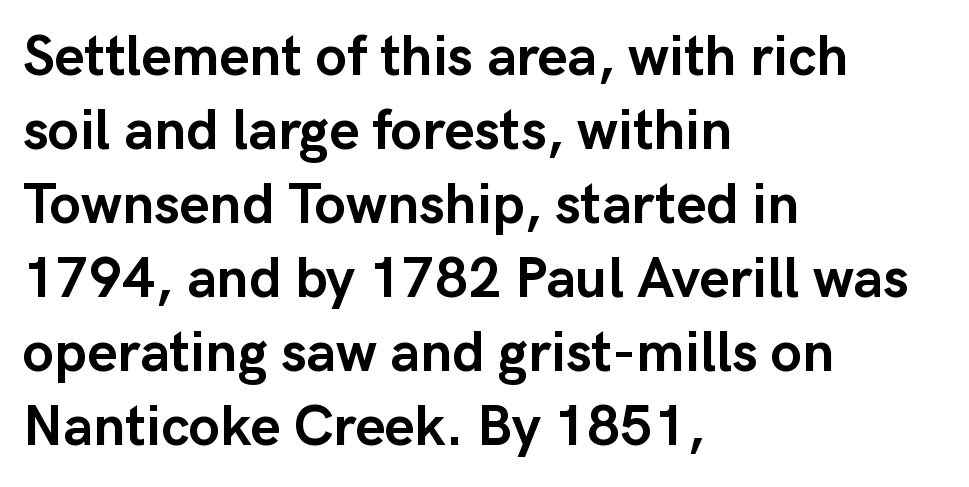
Whoever set this chose a conventional vertical rhythm. Each letter keeps its own natural width here, so spacing adapts to shape. No extra tracking has been applied to these lines. Quick note: not italic, upright.
